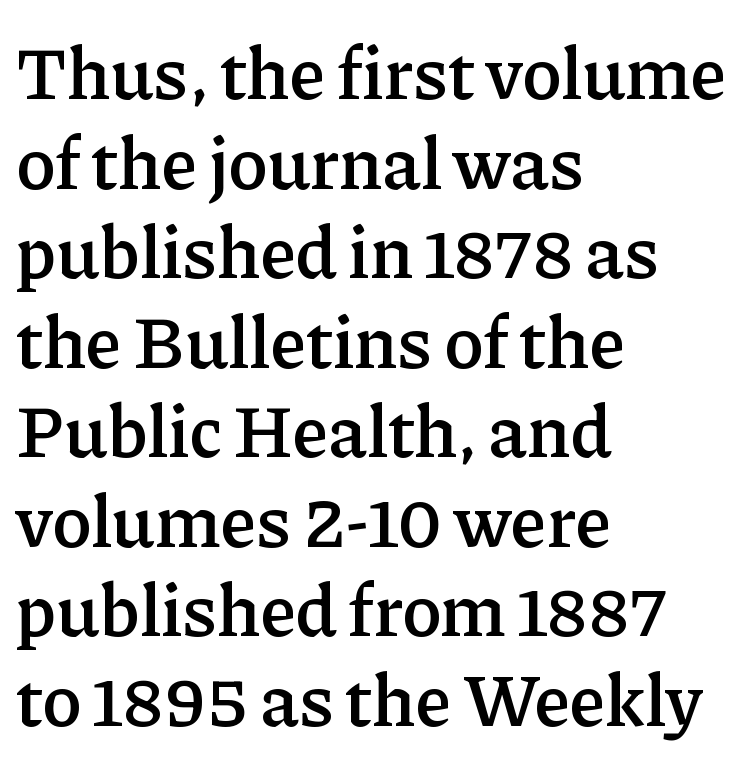
{"serif": "yes", "italic": "no", "bold": "semi", "weight": "semibold", "width": "normal", "stroke_contrast": "low", "x_height": "medium", "monospaced": "no", "underline": "no", "align": "left", "line_spacing_ratio": 1.21, "letter_spacing": "normal", "letter_spacing_em": 0.0, "glyph_px": 74}
